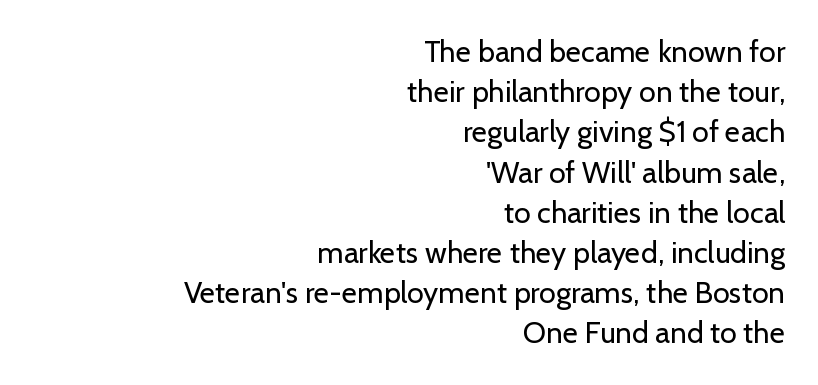
{"serif": "no", "italic": "no", "bold": "no", "weight": "regular", "width": "normal", "stroke_contrast": "low", "x_height": "medium", "monospaced": "no", "underline": "no", "align": "right", "line_spacing": "normal", "line_spacing_ratio": 1.34, "letter_spacing": "normal", "letter_spacing_em": 0.0, "glyph_px": 30}
